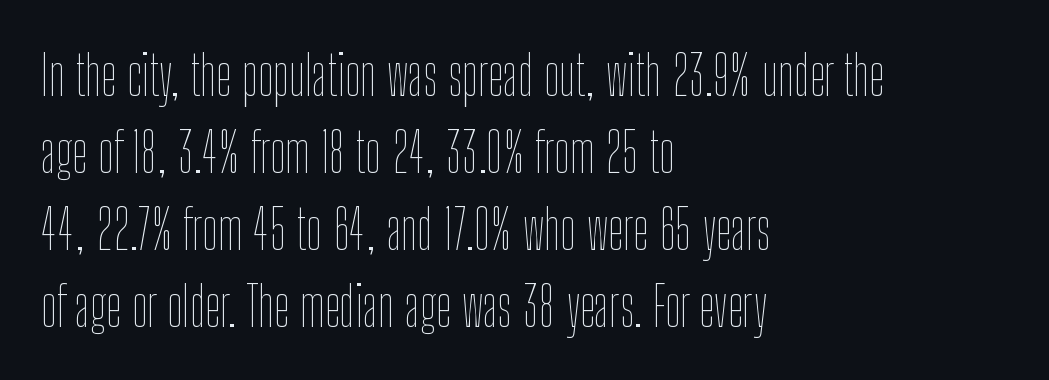
{"italic": "no", "bold": "no", "weight": "thin", "width": "condensed", "stroke_contrast": "low", "x_height": "medium", "monospaced": "no", "underline": "no", "align": "left", "line_spacing": "normal", "line_spacing_ratio": 1.4, "letter_spacing": "normal", "letter_spacing_em": 0.0, "glyph_px": 55}
